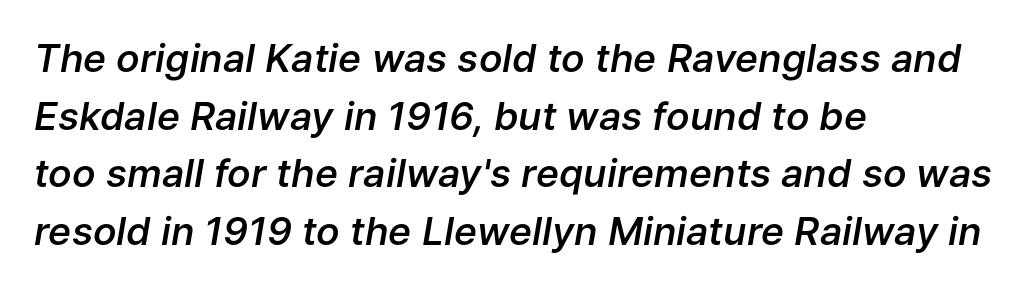
The image shows 39 px semibold type, italic (leaning right); set left-aligned, normal line spacing (1.48x), normal letter spacing, not underlined; low stroke contrast and a medium x-height.
